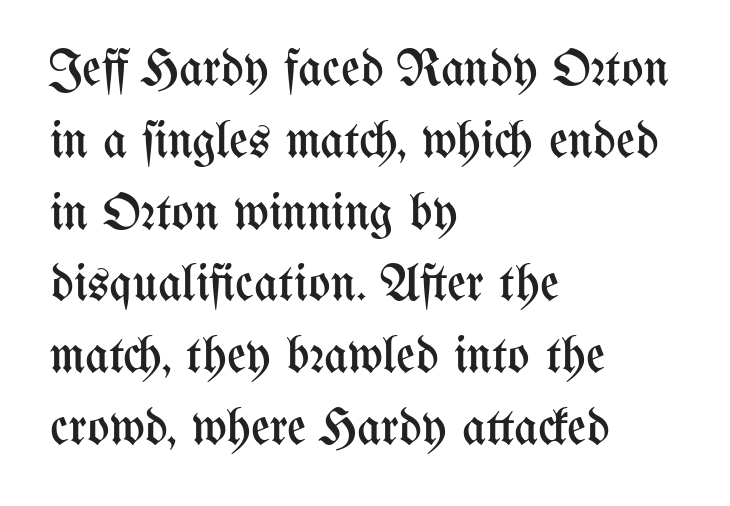
The image shows 52 px regular-weight, condensed type, upright; set left-aligned, normal line spacing (1.38x), normal letter spacing, not underlined; medium stroke contrast and a medium x-height.
